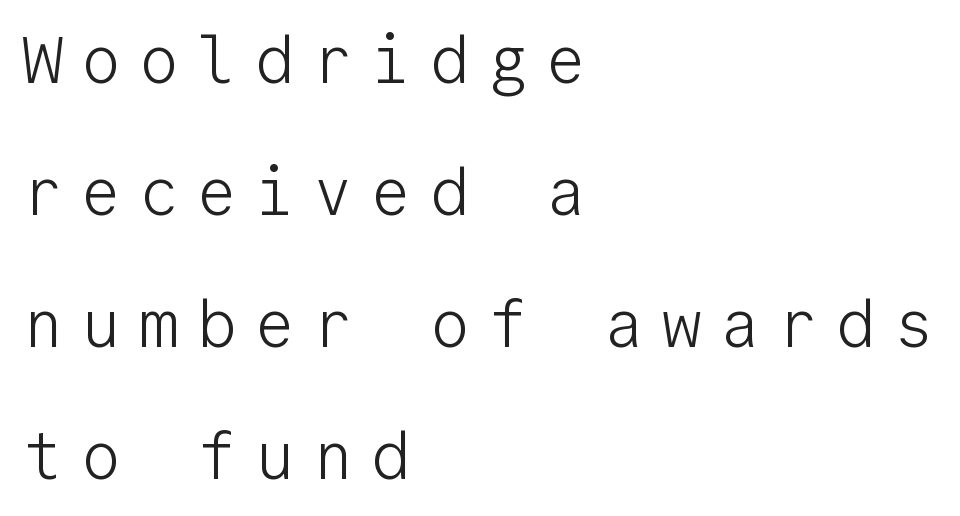
The glyphs are unaccompanied by any horizontal stroke below them. Do the letters lean? They stand straight. Is the block centered? No — it sits flush against the left margin. Each letter, wide or thin by design, is forced into the same width here. Whoever set this chose breathing room over compactness in the vertical rhythm.
